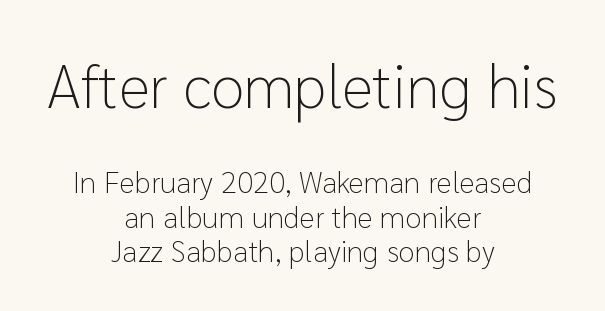
{"serif": "no", "italic": "no", "bold": "no", "weight": "light", "width": "normal", "stroke_contrast": "low", "x_height": "medium", "monospaced": "no", "underline": "no", "align": "center", "line_spacing": "tight", "line_spacing_ratio": 1.14, "letter_spacing": "normal", "letter_spacing_em": 0.0, "larger_block": "first", "size_ratio": 2.03, "glyph_px": 61}
